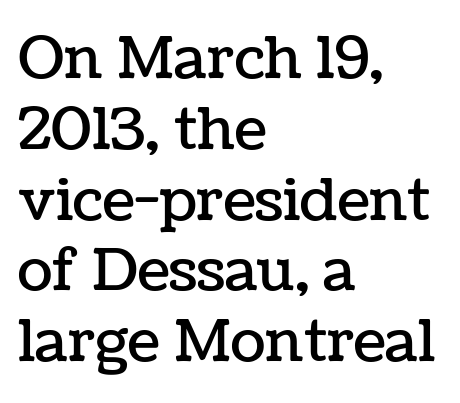
The lettering stays uniformly vertical, giving the passage a roman look. How are the letters spaced? Ordinarily, with no added tracking. Each letter keeps its own natural width here, so spacing adapts to shape. Each row of text sits above clean, open space. The paragraph shown leans on its left margin.
